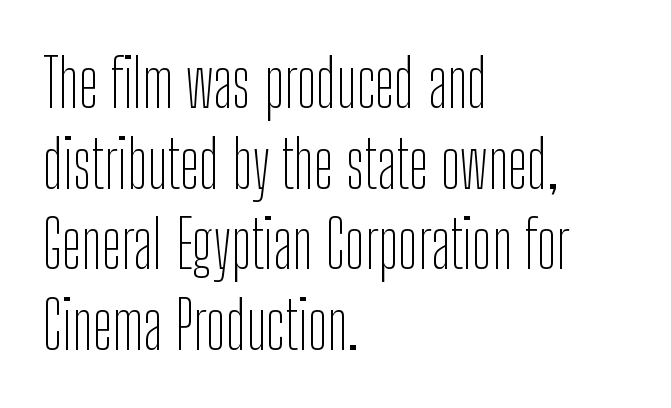
The image shows 66 px thin, condensed sans-serif type, upright; set left-aligned, line spacing 1.22x, normal letter spacing, not underlined; low stroke contrast and a medium x-height.
